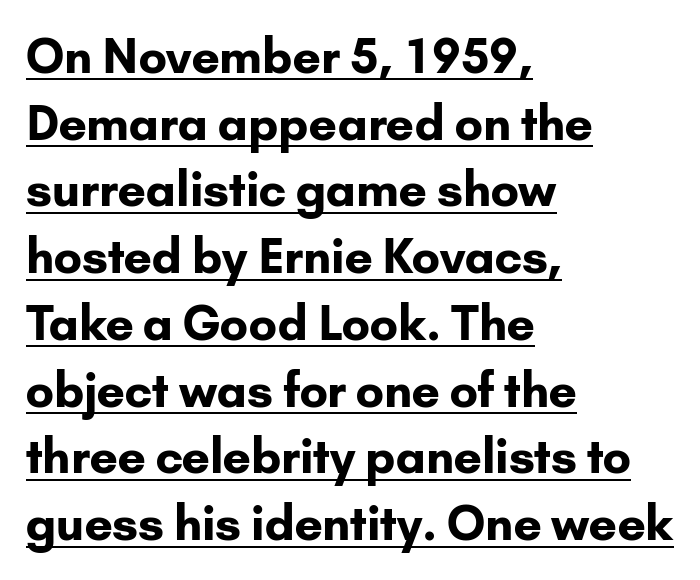
Q: Is the text bold? A: Yes.
Q: Is the text italic (slanted)? A: No, it is upright.
Q: Is the typeface a serif or a sans-serif typeface? A: Sans-serif.
Q: Is the text underlined? A: Yes.
Q: How is the paragraph aligned? A: Left-aligned.
Q: Is the spacing between letters normal or unusually wide? A: Normal.
Q: Is the spacing between lines tight, normal or loose? A: Normal.
Q: Width (condensed, normal, or wide)? A: Normal.
Q: Stroke contrast? A: Low.
Q: x-height? A: Small.
Q: Monospaced? A: No.
